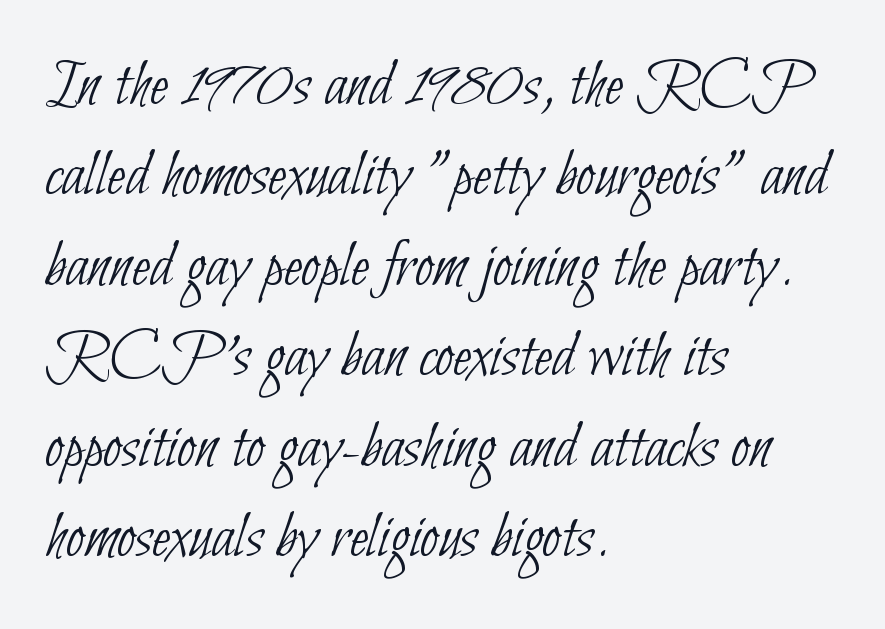
{"serif": "no", "bold": "no", "weight": "thin", "width": "condensed", "stroke_contrast": "low", "x_height": "small", "monospaced": "no", "underline": "no", "align": "left", "line_spacing": "normal", "line_spacing_ratio": 1.33, "letter_spacing": "normal", "letter_spacing_em": 0.0, "glyph_px": 68}
